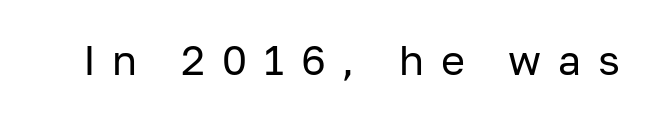
Q: Is the text bold? A: No.
Q: Is the text italic (slanted)? A: No, it is upright.
Q: Is the typeface a serif or a sans-serif typeface? A: Sans-serif.
Q: Is the text underlined? A: No.
Q: Is the spacing between letters normal or unusually wide? A: Unusually wide.
Q: Width (condensed, normal, or wide)? A: Normal.
Q: Stroke contrast? A: Low.
Q: x-height? A: Medium.
Q: Monospaced? A: No.
